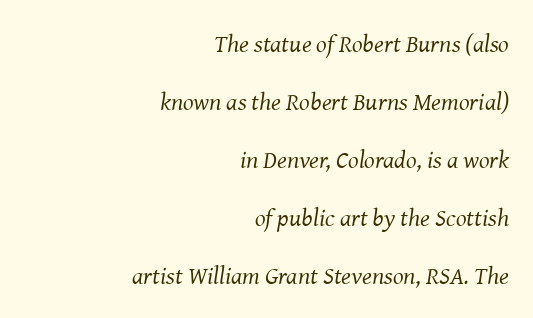
{"italic": "yes", "lean": "right", "slant_degrees": 8, "bold": "no", "underline": "no", "align": "right", "line_spacing": "loose", "line_spacing_ratio": 2.32, "letter_spacing": "normal", "letter_spacing_em": 0.0, "glyph_px": 25}
